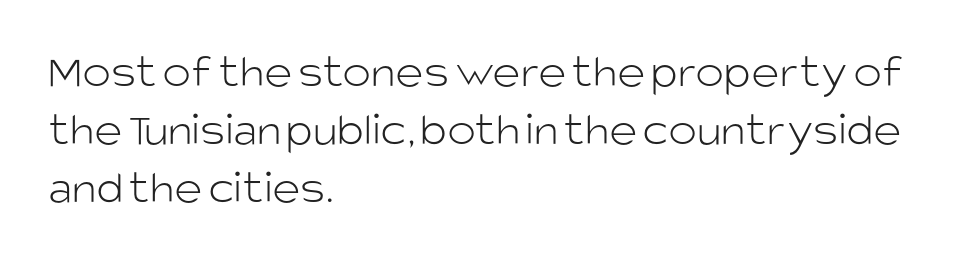
The image shows 48 px light sans-serif type, upright; set left-aligned, line spacing 1.21x, normal letter spacing, not underlined; low stroke contrast and a large x-height.
